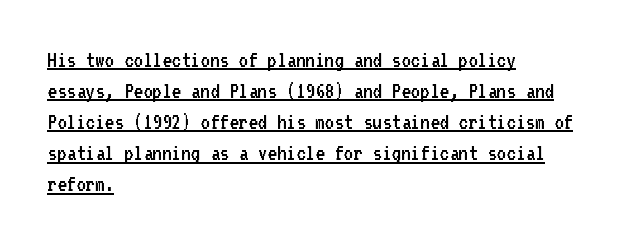
The image shows 23 px text type, upright; set left-aligned, normal line spacing (1.35x), normal letter spacing, underlined.
